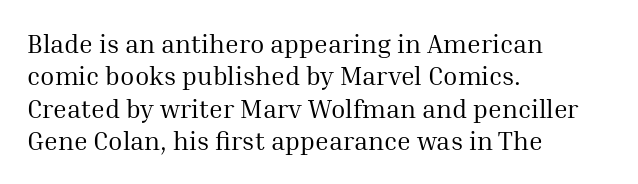
The image shows 26 px text type, upright; set left-aligned, normal line spacing (1.25x), normal letter spacing, not underlined.
